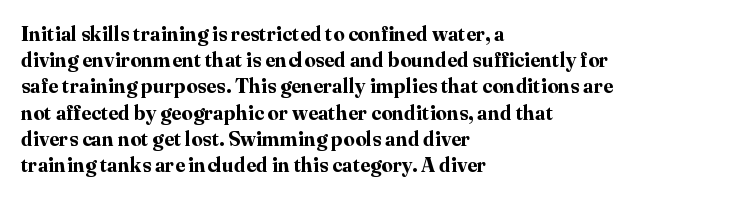
The image shows 20 px bold type, upright; set left-aligned, normal line spacing (1.31x), normal letter spacing, not underlined.
